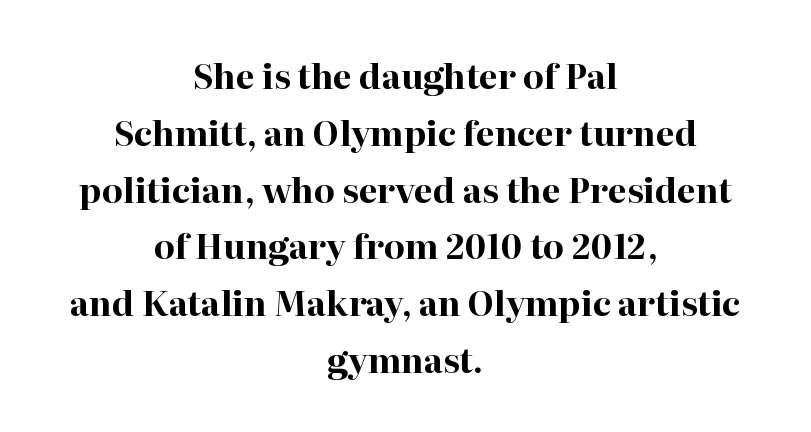
{"serif": "yes", "italic": "no", "bold": "yes", "weight": "bold", "width": "normal", "stroke_contrast": "high", "x_height": "medium", "monospaced": "no", "underline": "no", "align": "center", "line_spacing": "normal", "line_spacing_ratio": 1.67, "letter_spacing": "normal", "letter_spacing_em": 0.0, "glyph_px": 34}
